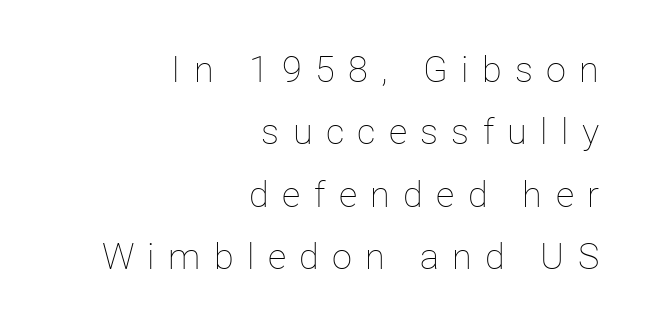
{"italic": "no", "bold": "no", "weight": "thin", "width": "normal", "stroke_contrast": "low", "x_height": "medium", "monospaced": "no", "underline": "no", "align": "right", "line_spacing_ratio": 1.73, "letter_spacing": "wide", "letter_spacing_em": 0.37, "glyph_px": 36}
